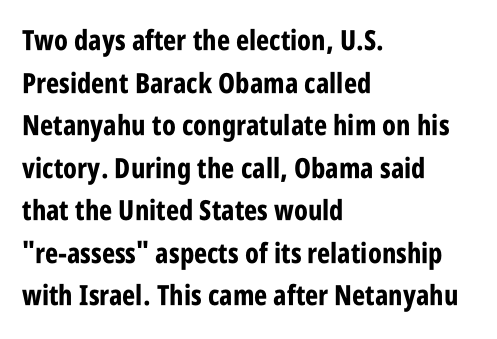
Vertical spacing — default. This sample has the flowing, uneven cadence of proportional lettering. Strong, thick strokes mark this as bold type. Check the space under the baseline: it is left empty. Serifs: no, the terminals of the letterforms are clean.
